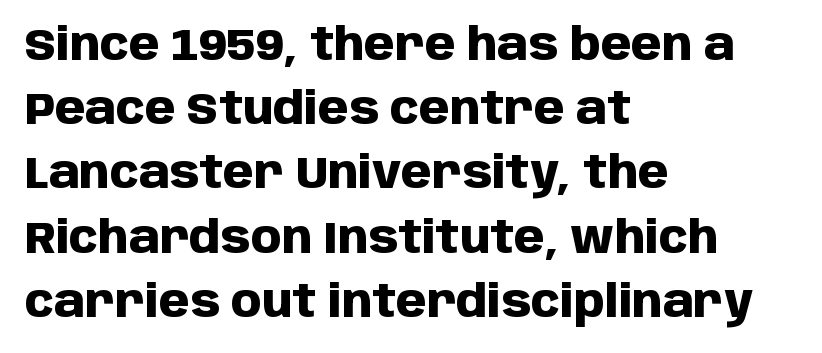
Regarding serifs, this sample does without them. The lines sit at an ordinary, default distance from one another. Do the characters align in a grid? No, the font is proportional. Characters remain perfectly vertical along every line.
